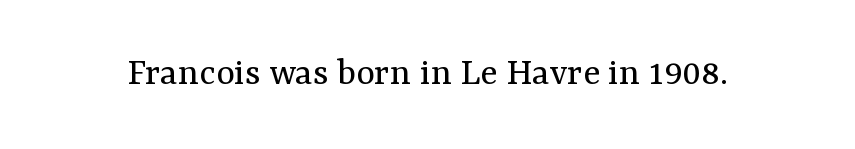
Q: Is the text bold? A: No.
Q: Is the text italic (slanted)? A: No, it is upright.
Q: Is the typeface a serif or a sans-serif typeface? A: Serif.
Q: Is the text underlined? A: No.
Q: Is the spacing between letters normal or unusually wide? A: Normal.
Q: Width (condensed, normal, or wide)? A: Normal.
Q: Stroke contrast? A: Medium.
Q: x-height? A: Medium.
Q: Monospaced? A: No.
